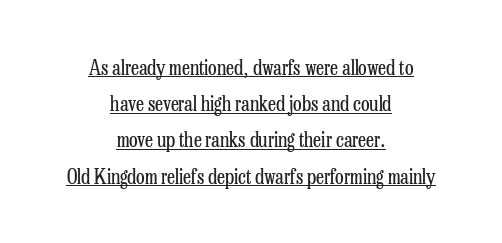
The image shows 20 px text type, upright; set centered, line spacing 1.81x, normal letter spacing, underlined.
